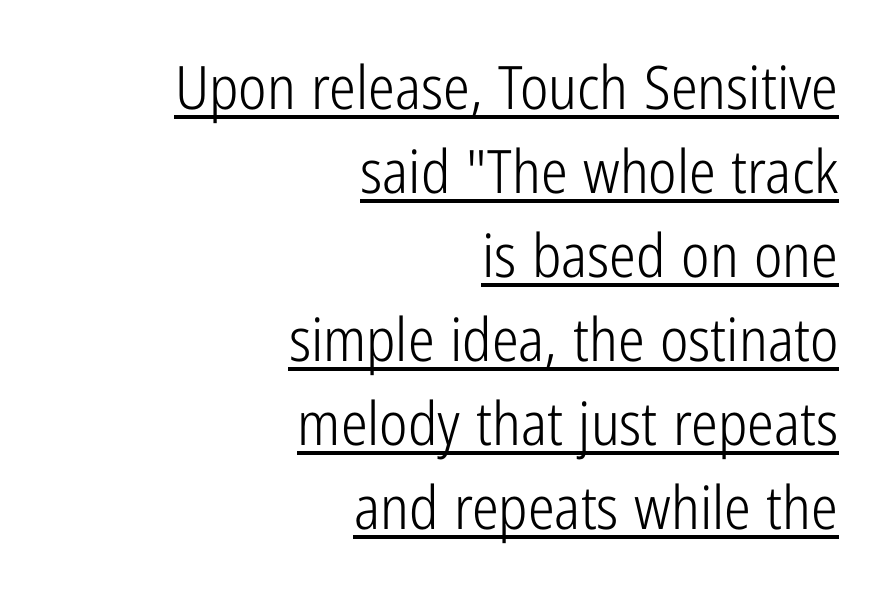
Q: Is the text bold? A: No.
Q: Is the text italic (slanted)? A: No, it is upright.
Q: Is the typeface a serif or a sans-serif typeface? A: Sans-serif.
Q: Is the text underlined? A: Yes.
Q: How is the paragraph aligned? A: Right-aligned.
Q: Is the spacing between letters normal or unusually wide? A: Normal.
Q: Is the spacing between lines tight, normal or loose? A: Normal.
Q: Width (condensed, normal, or wide)? A: Condensed.
Q: Stroke contrast? A: Low.
Q: x-height? A: Medium.
Q: Monospaced? A: No.
